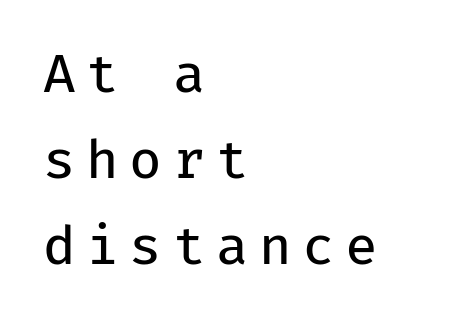
Honestly, there is no underline to notice here at all. A typesetter would call this heavily tracked-out type. The leading is moderate, giving the passage an even texture. Unlike italic type, these characters show no tilt at all.
